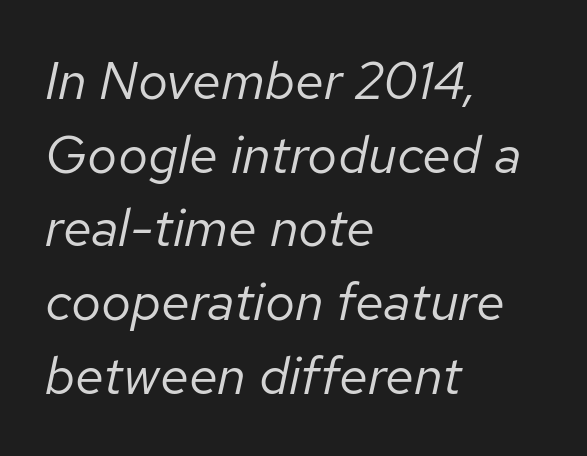
{"italic": "yes", "lean": "right", "slant_degrees": 12, "bold": "no", "weight": "regular", "width": "normal", "stroke_contrast": "low", "x_height": "medium", "monospaced": "no", "underline": "no", "align": "left", "line_spacing": "normal", "line_spacing_ratio": 1.39, "letter_spacing": "normal", "letter_spacing_em": 0.0, "glyph_px": 53}
